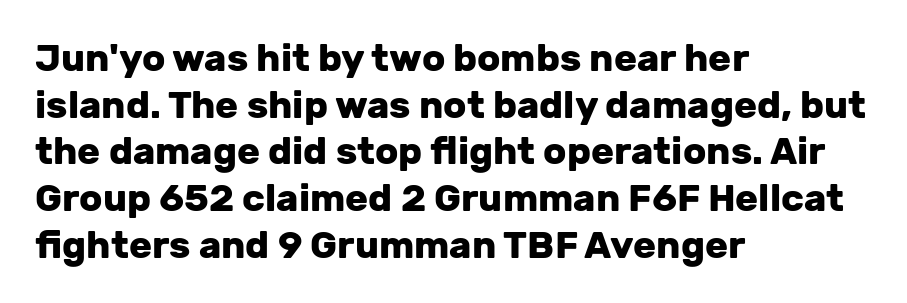
{"serif": "no", "italic": "no", "bold": "yes", "weight": "heavy", "width": "normal", "stroke_contrast": "low", "x_height": "medium", "monospaced": "no", "underline": "no", "align": "left", "line_spacing_ratio": 1.23, "letter_spacing": "normal", "letter_spacing_em": 0.0, "glyph_px": 38}
